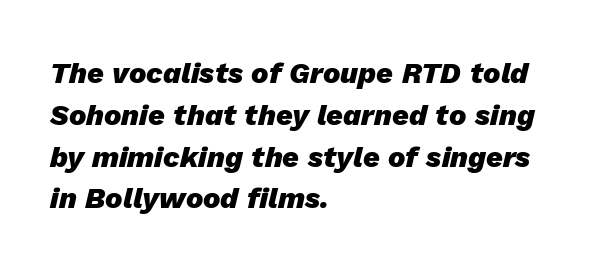
Q: Is the text bold? A: Yes.
Q: Is the text italic (slanted)? A: Yes, it leans right by about 13 degrees.
Q: Is the text underlined? A: No.
Q: How is the paragraph aligned? A: Left-aligned.
Q: Is the spacing between letters normal or unusually wide? A: Normal.
Q: Is the spacing between lines tight, normal or loose? A: Normal.
Q: Width (condensed, normal, or wide)? A: Normal.
Q: Stroke contrast? A: Low.
Q: x-height? A: Medium.
Q: Monospaced? A: No.
